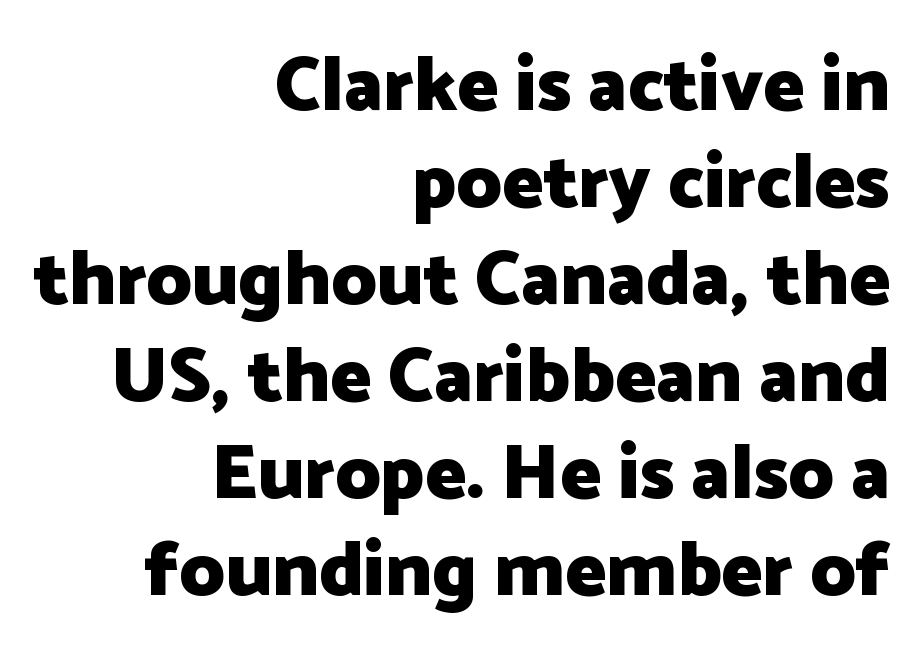
Q: Is the text bold? A: Yes.
Q: Is the text italic (slanted)? A: No, it is upright.
Q: Is the typeface a serif or a sans-serif typeface? A: Sans-serif.
Q: Is the text underlined? A: No.
Q: How is the paragraph aligned? A: Right-aligned.
Q: Is the spacing between letters normal or unusually wide? A: Normal.
Q: Is the spacing between lines tight, normal or loose? A: Normal.
Q: Width (condensed, normal, or wide)? A: Normal.
Q: Stroke contrast? A: Low.
Q: x-height? A: Medium.
Q: Monospaced? A: No.
